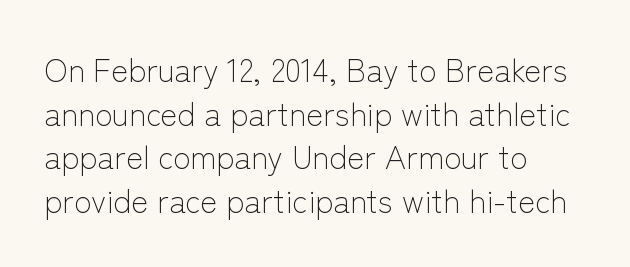
The image shows 32 px light sans-serif type, upright; set left-aligned, normal line spacing (1.36x), normal letter spacing, not underlined; low stroke contrast and a medium x-height.
